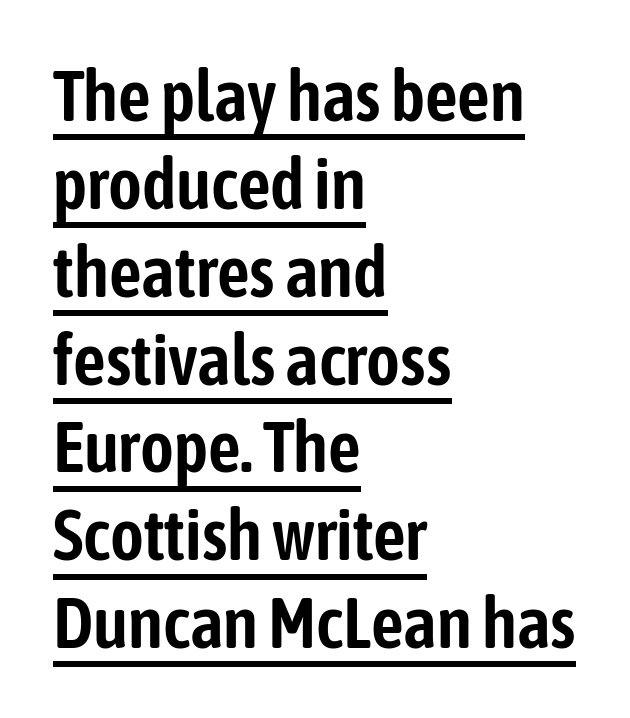
Q: Is the text italic (slanted)? A: No, it is upright.
Q: Is the typeface a serif or a sans-serif typeface? A: Sans-serif.
Q: Is the text underlined? A: Yes.
Q: How is the paragraph aligned? A: Left-aligned.
Q: Is the spacing between letters normal or unusually wide? A: Normal.
Q: Width (condensed, normal, or wide)? A: Condensed.
Q: Stroke contrast? A: Low.
Q: x-height? A: Medium.
Q: Monospaced? A: No.
